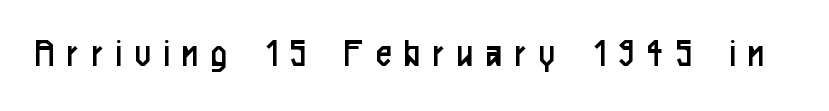
The image shows 43 px regular-weight, condensed sans-serif type, upright; set unusually wide letter spacing (+0.31 em), not underlined; low stroke contrast and a medium x-height.
